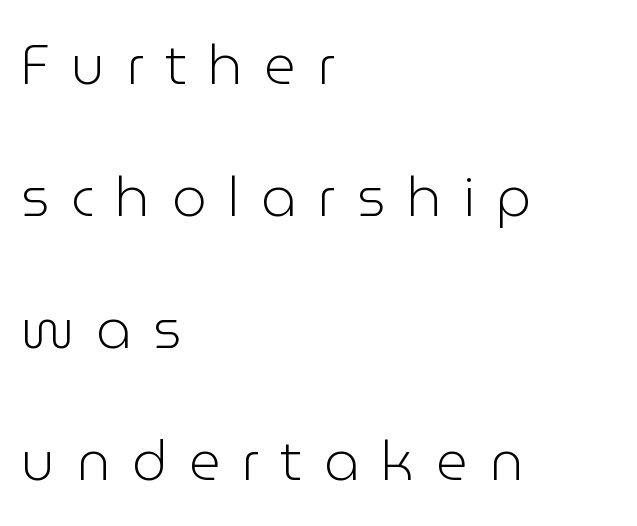
The image shows 55 px light sans-serif type, upright; set left-aligned, loose line spacing (2.4x), unusually wide letter spacing (+0.39 em), not underlined; low stroke contrast and a medium x-height.
